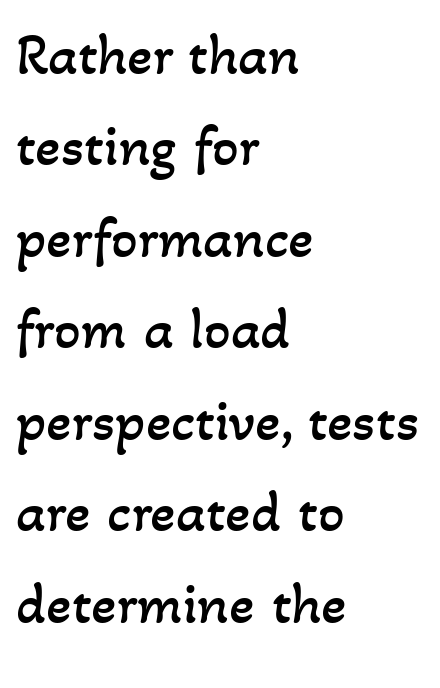
The image shows 59 px regular-weight type; set left-aligned, normal line spacing (1.55x), normal letter spacing, not underlined; low stroke contrast and a small x-height.
